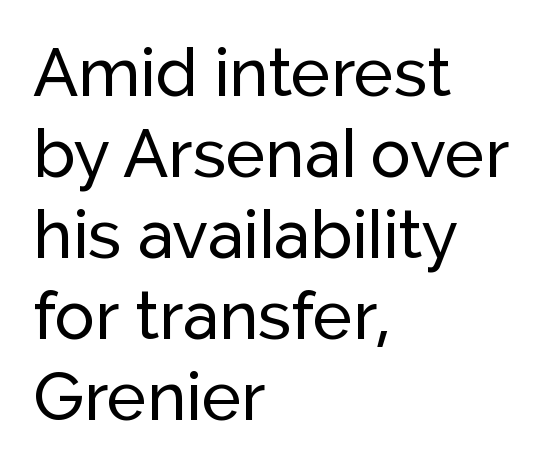
Q: Is the text italic (slanted)? A: No, it is upright.
Q: Is the typeface a serif or a sans-serif typeface? A: Sans-serif.
Q: Is the text underlined? A: No.
Q: How is the paragraph aligned? A: Left-aligned.
Q: Is the spacing between letters normal or unusually wide? A: Normal.
Q: Width (condensed, normal, or wide)? A: Normal.
Q: Stroke contrast? A: Low.
Q: x-height? A: Medium.
Q: Monospaced? A: No.
